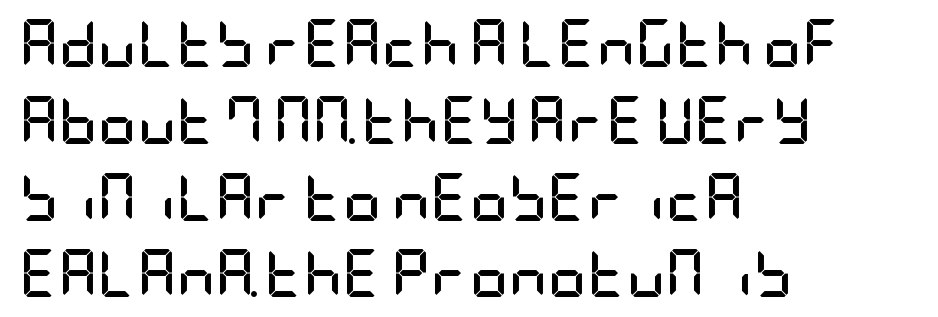
Q: Is the text bold? A: Yes.
Q: Is the text italic (slanted)? A: No, it is upright.
Q: Is the typeface a serif or a sans-serif typeface? A: Sans-serif.
Q: Is the text underlined? A: No.
Q: How is the paragraph aligned? A: Left-aligned.
Q: Is the spacing between letters normal or unusually wide? A: Normal.
Q: Is the spacing between lines tight, normal or loose? A: Normal.
Q: Width (condensed, normal, or wide)? A: Condensed.
Q: Stroke contrast? A: Low.
Q: x-height? A: Large.
